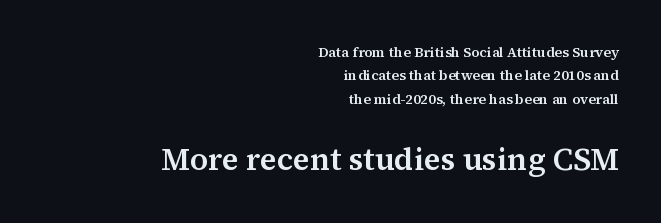
Q: Is the text italic (slanted)? A: No, it is upright.
Q: Is the typeface a serif or a sans-serif typeface? A: Serif.
Q: Is the text underlined? A: No.
Q: How is the paragraph aligned? A: Right-aligned.
Q: Is the spacing between letters normal or unusually wide? A: Normal.
Q: Is the spacing between lines tight, normal or loose? A: Normal.
Q: Which block of text is set in a larger size, the first (top) or the second (bottom)? A: The second (bottom) one.
Q: Width (condensed, normal, or wide)? A: Normal.
Q: Stroke contrast? A: Medium.
Q: x-height? A: Medium.
Q: Monospaced? A: No.
